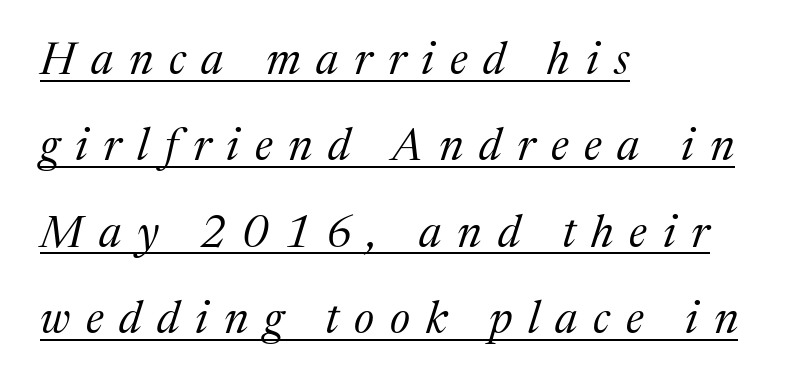
The font sits on the lighter half of the weight spectrum, regular included. Look at the tracking — it's clearly loosened, letters drifting apart. Is there an underline? Yes — a line sits under the letters. Widely set lines give the paragraph a tall, airy silhouette. A typesetter would call this proportional, since set widths differ per character. This rendering employs a face with finishing strokes, i.e., a serif.
